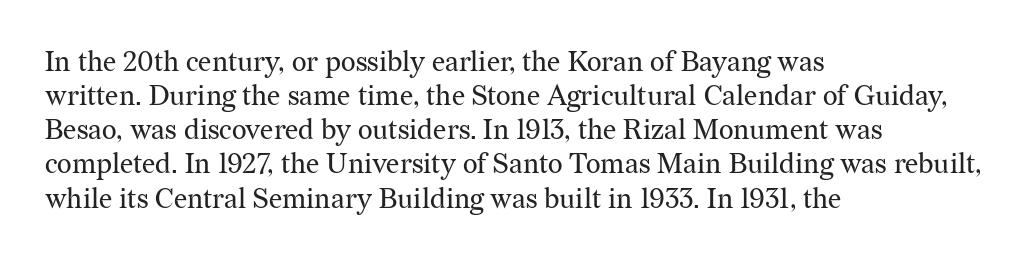
In terms of letterspacing, this is plain default setting. It's the straight-up-and-down kind of type. The passage shown is typeset with a serif family. Check under the words: just untouched page. Layout note: lines flush left. Each letter keeps its own natural width here, so spacing adapts to shape.
